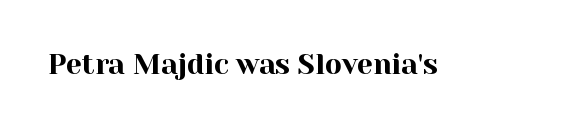
The image shows 28 px serif type, upright; set normal letter spacing, not underlined; a medium x-height.
